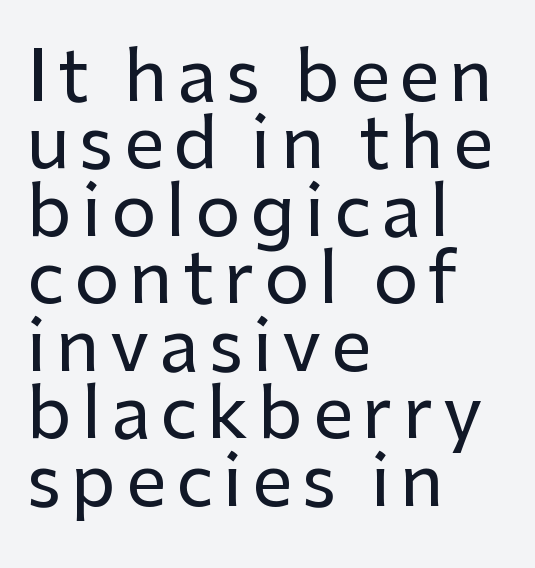
The image shows 71 px sans-serif type, upright; set left-aligned, tight line spacing (0.95x), not underlined; low stroke contrast and a medium x-height.
